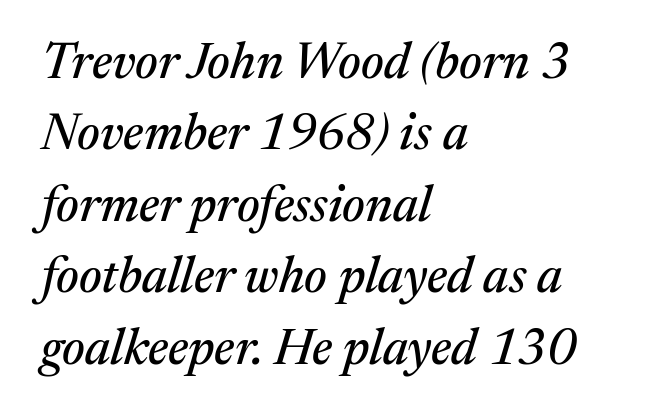
Words float on clear page, feet unadorned. The passage shown leans; its letterforms are oblique. Vertical spacing — default. Default kerning and tracking; the words read as compact shapes.
